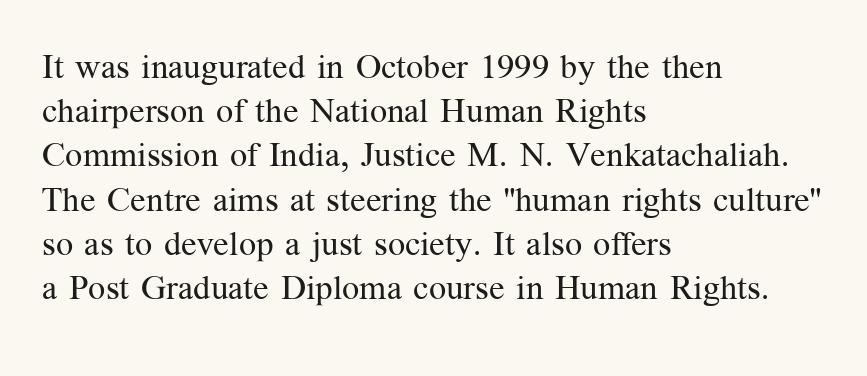
The image shows 34 px regular-weight serif type, upright; set left-aligned, normal line spacing (1.3x), normal letter spacing, not underlined; medium stroke contrast and a medium x-height.
